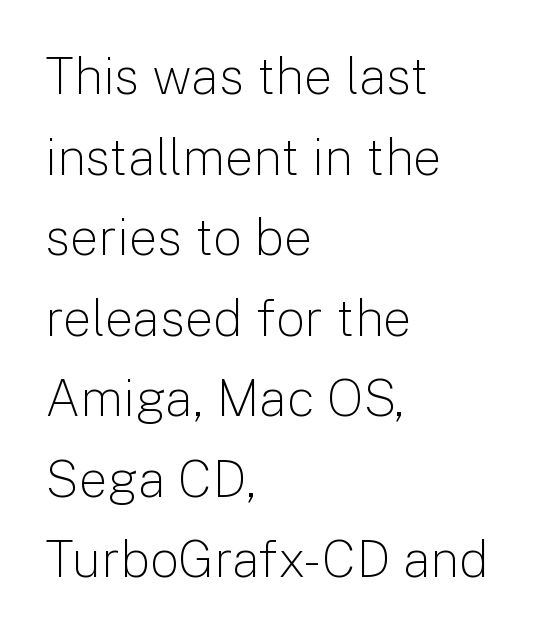
A normal amount of white space separates one row of letters from the next. The strip under each line holds only bare page. What kind of face is this? One without serifs — a sans. Unbolded letterforms with no extra heft.
